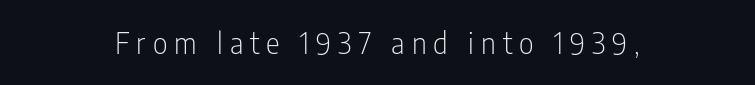
{"serif": "no", "italic": "no", "bold": "no", "weight": "light", "width": "condensed", "stroke_contrast": "low", "x_height": "medium", "monospaced": "no", "underline": "no", "align": "center", "letter_spacing": "wide", "letter_spacing_em": 0.24, "glyph_px": 29}
